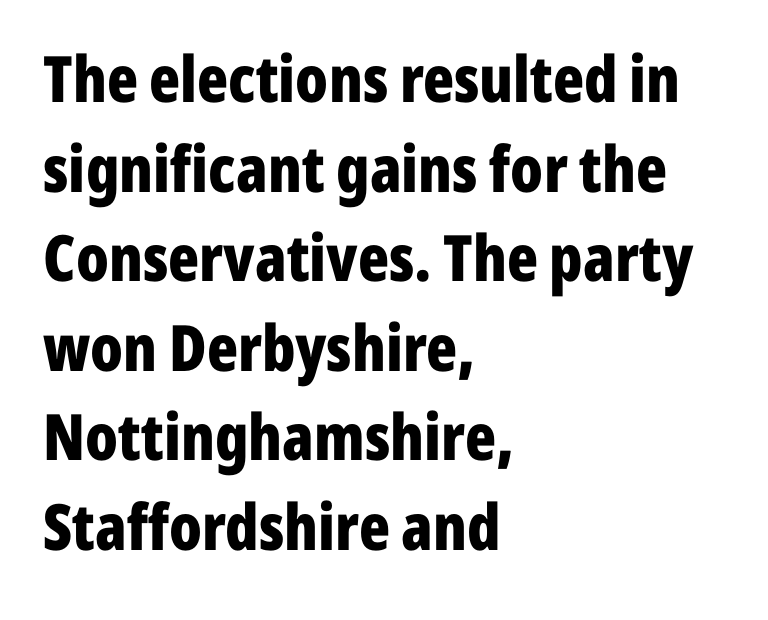
The image shows 64 px bold, condensed sans-serif type, upright; set left-aligned, normal line spacing (1.4x), normal letter spacing, not underlined; low stroke contrast and a medium x-height.
